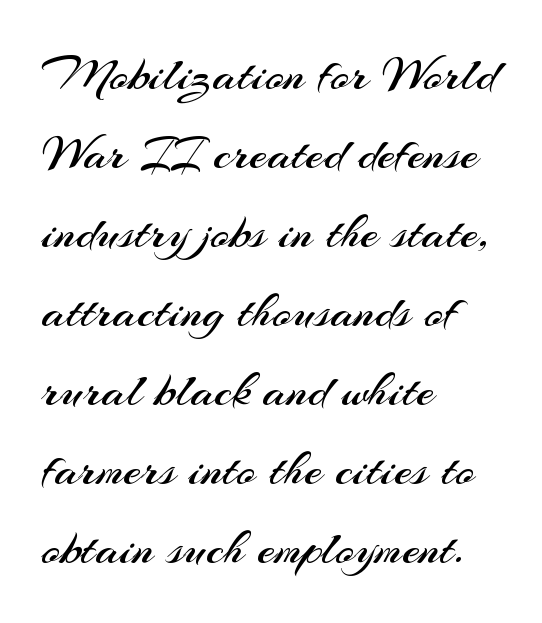
Q: Is the text bold? A: No.
Q: Is the text italic (slanted)? A: Yes.
Q: Is the typeface a serif or a sans-serif typeface? A: Sans-serif.
Q: Is the text underlined? A: No.
Q: How is the paragraph aligned? A: Left-aligned.
Q: Is the spacing between letters normal or unusually wide? A: Normal.
Q: Is the spacing between lines tight, normal or loose? A: Normal.
Q: Width (condensed, normal, or wide)? A: Normal.
Q: Stroke contrast? A: Medium.
Q: x-height? A: Small.
Q: Monospaced? A: No.
